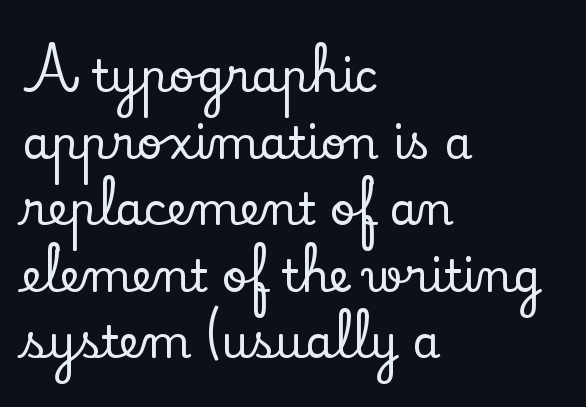
Q: Is the text italic (slanted)? A: No, it is upright.
Q: Is the typeface a serif or a sans-serif typeface? A: Serif.
Q: Is the text underlined? A: No.
Q: How is the paragraph aligned? A: Left-aligned.
Q: Is the spacing between letters normal or unusually wide? A: Normal.
Q: Is the spacing between lines tight, normal or loose? A: Normal.
Q: Width (condensed, normal, or wide)? A: Normal.
Q: Stroke contrast? A: Low.
Q: x-height? A: Small.
Q: Monospaced? A: No.
